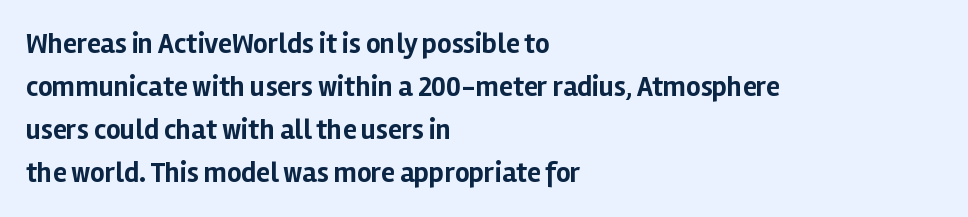
You can tell from the bare stems that sans-serif type was used. Note the varied advance widths — an 'i' is clearly narrower than an 'm'. Does the leading feel generous? No, just average. The passage shown has conventional tracking throughout. Each row of text sits above clean, open space. A roman cut, with each character standing at attention.
